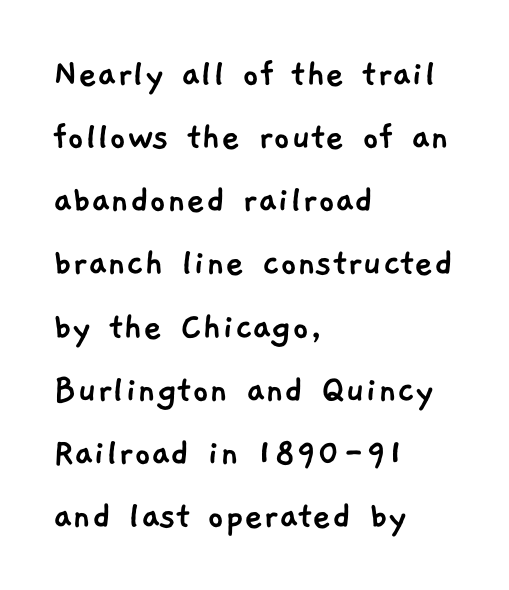
{"serif": "no", "width": "normal", "stroke_contrast": "low", "x_height": "medium", "monospaced": "no", "underline": "no", "align": "left", "line_spacing": "normal", "line_spacing_ratio": 1.54, "letter_spacing": "normal", "letter_spacing_em": 0.0, "glyph_px": 41}
